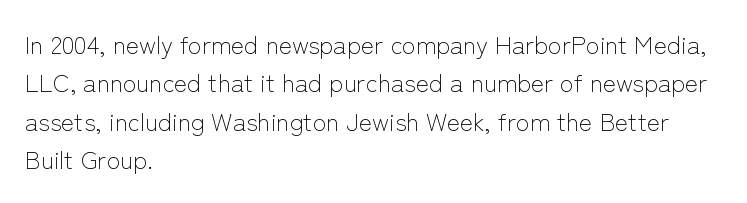
This sample uses an upright cut, with every glyph sitting square on the baseline. The string is rendered with underlining switched off. Tracking value appears to be zero — textbook default spacing. The lines in this sample share a left origin and differ only in where they stop. Vertical spacing — default.
